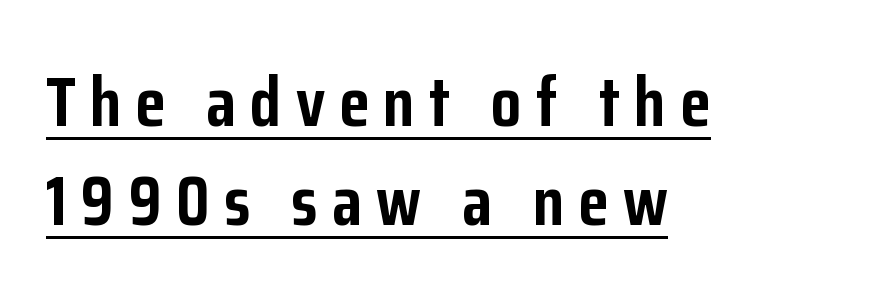
Horizontally, the lines are justified to the leading edge only. This is roman type, the default non-slanted kind. Characters follow at a spacing far wider than the type designer built in. The type family on display is of the sans-serif kind.
